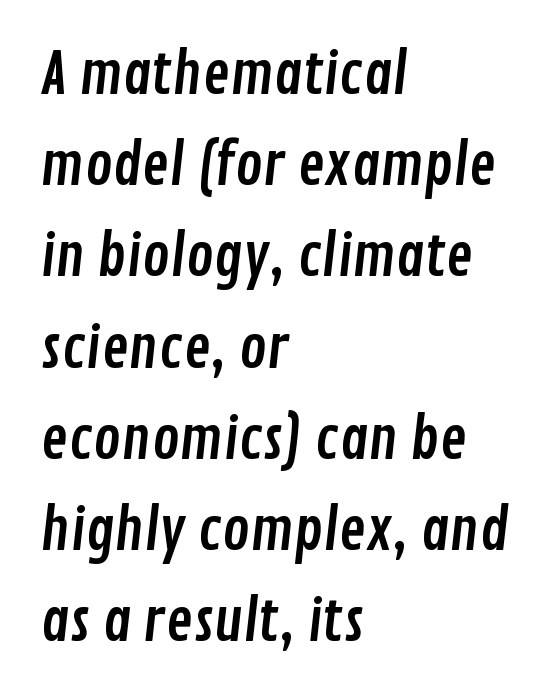
Looks like regular typesetting: each glyph gets only the width it needs. Does the copy run flush right? No — it runs flush left. The type is set solid horizontally, with unmodified tracking. These lines sit exactly where default settings would place them.
